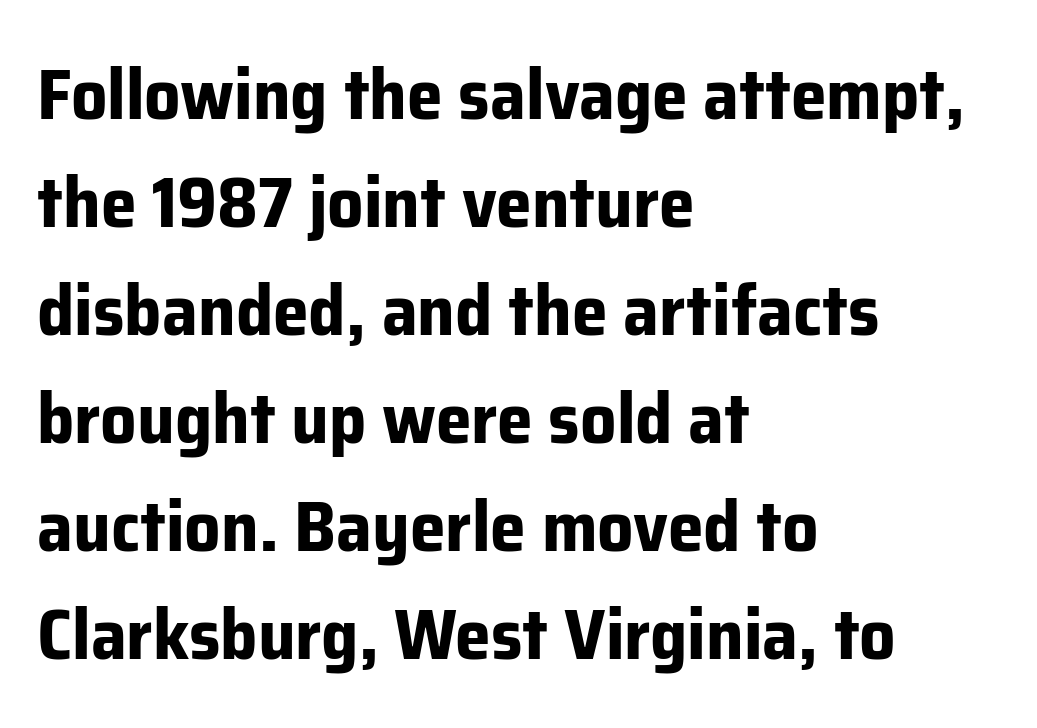
The image shows 72 px bold sans-serif type, upright; set left-aligned, normal line spacing (1.5x), normal letter spacing, not underlined; low stroke contrast and a medium x-height.
